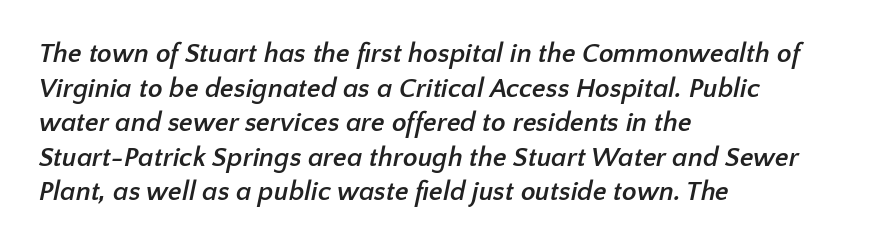
Evenly set lines give the paragraph a standard silhouette. Check under the words: just untouched page. Every letter is thick-stroked: bold, no question. Horizontal alignment here is leftward, the default for most running prose. Observe the ordinary spacing: letters are neighbours, not strangers.
